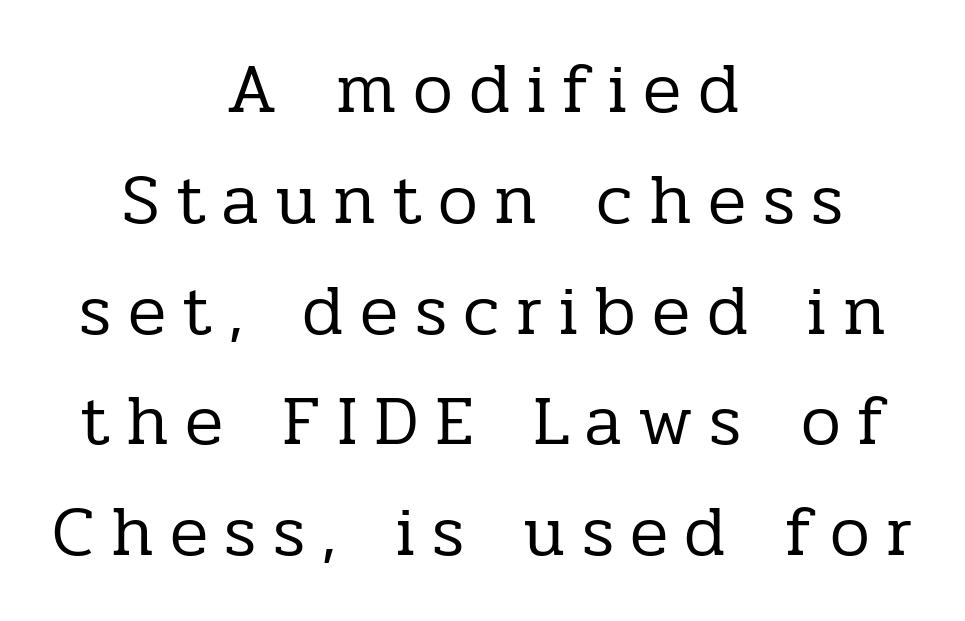
The image shows 71 px regular-weight serif type, upright; set centered, normal line spacing (1.56x), unusually wide letter spacing (+0.23 em), not underlined; low stroke contrast and a medium x-height.
